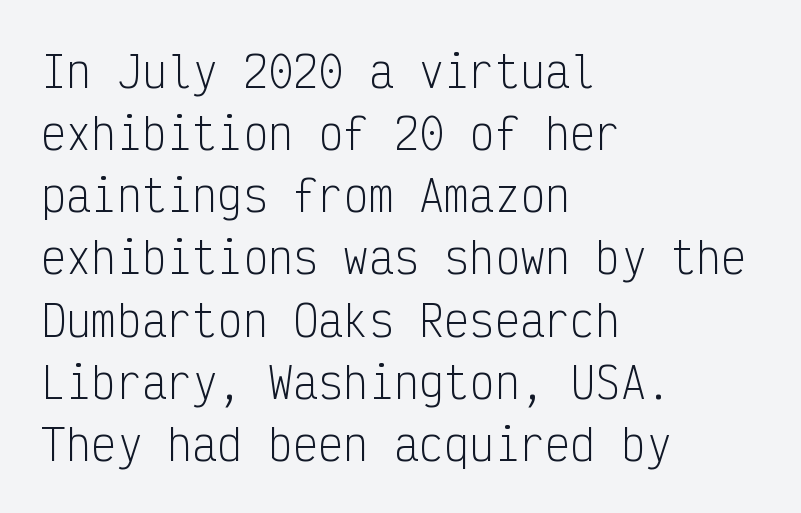
Q: Is the text bold? A: No.
Q: Is the text italic (slanted)? A: No, it is upright.
Q: Is the typeface a serif or a sans-serif typeface? A: Sans-serif.
Q: Is the text underlined? A: No.
Q: How is the paragraph aligned? A: Left-aligned.
Q: Is the spacing between letters normal or unusually wide? A: Normal.
Q: Is the spacing between lines tight, normal or loose? A: Normal.
Q: Width (condensed, normal, or wide)? A: Condensed.
Q: Stroke contrast? A: Low.
Q: x-height? A: Medium.
Q: Monospaced? A: Yes.
